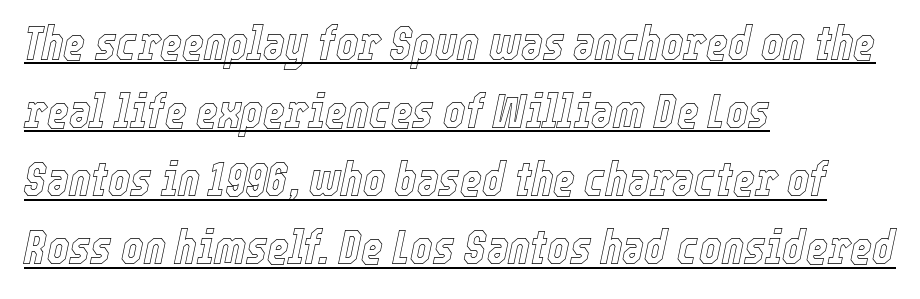
The image shows 47 px condensed type, italic (leaning right); set left-aligned, normal line spacing (1.45x), normal letter spacing, underlined; a medium x-height.
